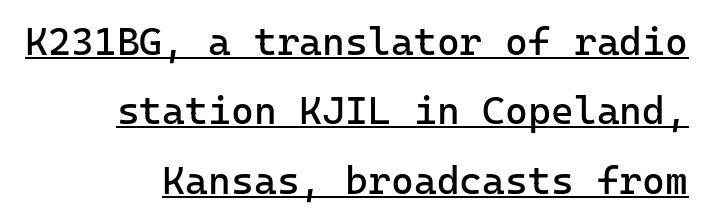
The tracking reads as untouched default to a designer's eye. The designer went with a sans here, leaving each stem footless. Line ends are locked; line starts wander. The passage shown is underscored from start to finish. Ascenders rise straight up at ninety degrees.
